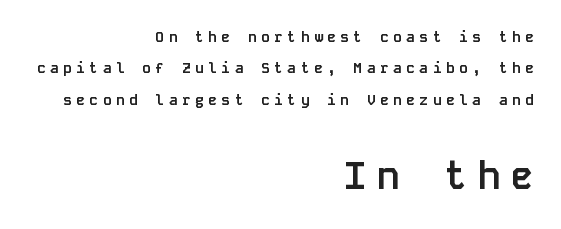
Q: Is the text bold? A: Yes.
Q: Is the text italic (slanted)? A: No, it is upright.
Q: Is the typeface a serif or a sans-serif typeface? A: Sans-serif.
Q: Is the text underlined? A: No.
Q: How is the paragraph aligned? A: Right-aligned.
Q: Is the spacing between letters normal or unusually wide? A: Unusually wide.
Q: Is the spacing between lines tight, normal or loose? A: Loose.
Q: Which block of text is set in a larger size, the first (top) or the second (bottom)? A: The second (bottom) one.
Q: Width (condensed, normal, or wide)? A: Normal.
Q: Stroke contrast? A: Low.
Q: x-height? A: Large.
Q: Monospaced? A: Yes.
